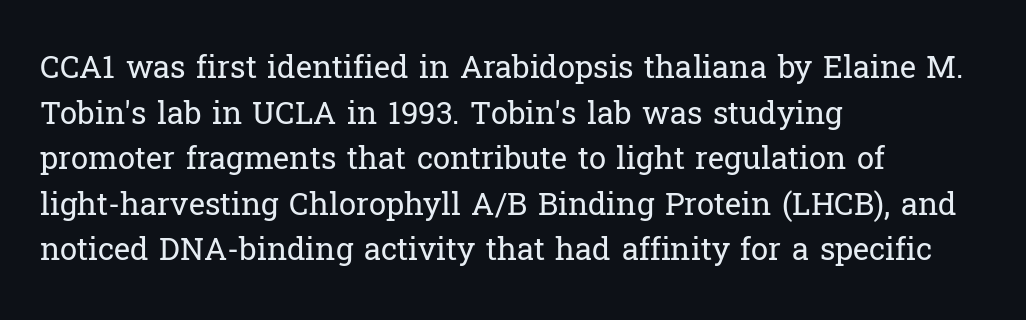
Q: Is the text bold? A: No.
Q: Is the text italic (slanted)? A: No, it is upright.
Q: Is the typeface a serif or a sans-serif typeface? A: Serif.
Q: Is the text underlined? A: No.
Q: How is the paragraph aligned? A: Left-aligned.
Q: Is the spacing between letters normal or unusually wide? A: Normal.
Q: Is the spacing between lines tight, normal or loose? A: Normal.
Q: Width (condensed, normal, or wide)? A: Normal.
Q: Stroke contrast? A: Low.
Q: x-height? A: Medium.
Q: Monospaced? A: No.
